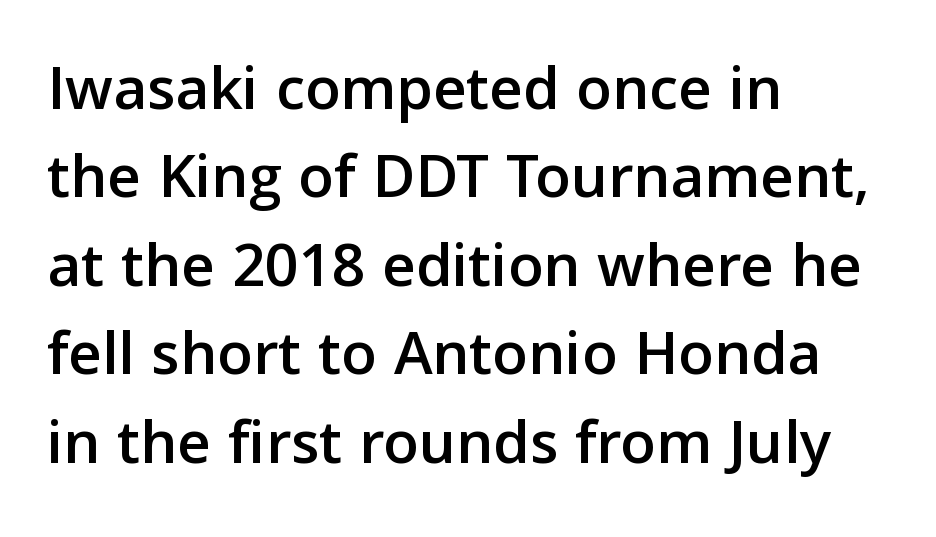
Q: Is the text italic (slanted)? A: No, it is upright.
Q: Is the typeface a serif or a sans-serif typeface? A: Sans-serif.
Q: Is the text underlined? A: No.
Q: How is the paragraph aligned? A: Left-aligned.
Q: Is the spacing between letters normal or unusually wide? A: Normal.
Q: Is the spacing between lines tight, normal or loose? A: Normal.
Q: Width (condensed, normal, or wide)? A: Normal.
Q: Stroke contrast? A: Low.
Q: x-height? A: Medium.
Q: Monospaced? A: No.
